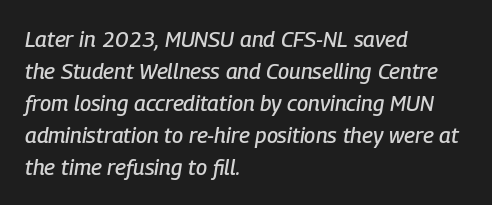
Q: Is the text italic (slanted)? A: Yes, it leans right by about 9 degrees.
Q: Is the text underlined? A: No.
Q: How is the paragraph aligned? A: Left-aligned.
Q: Is the spacing between letters normal or unusually wide? A: Normal.
Q: Is the spacing between lines tight, normal or loose? A: Normal.
